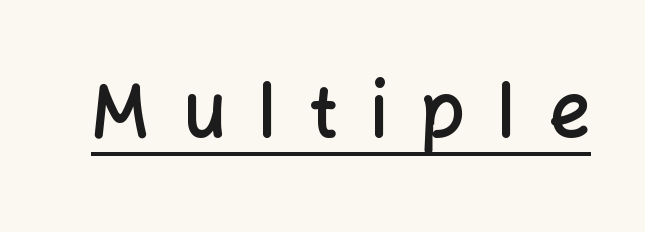
The image shows 73 px semibold sans-serif type, upright; set unusually wide letter spacing (+0.45 em), underlined; low stroke contrast and a medium x-height.
